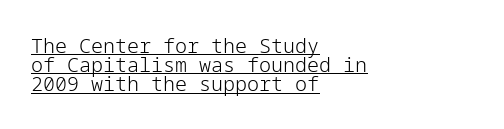
Q: Is the text bold? A: No.
Q: Is the text italic (slanted)? A: No, it is upright.
Q: Is the text underlined? A: Yes.
Q: How is the paragraph aligned? A: Left-aligned.
Q: Is the spacing between letters normal or unusually wide? A: Normal.
Q: Is the spacing between lines tight, normal or loose? A: Tight.
